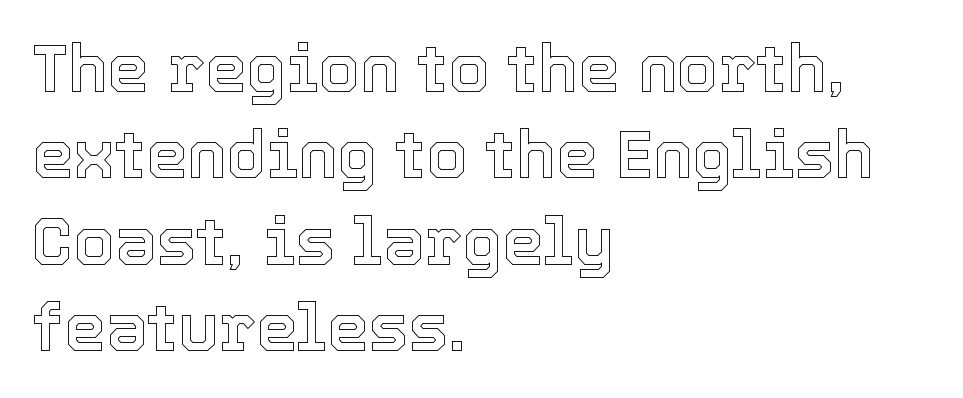
Q: Is the text italic (slanted)? A: No, it is upright.
Q: Is the text underlined? A: No.
Q: How is the paragraph aligned? A: Left-aligned.
Q: Is the spacing between letters normal or unusually wide? A: Normal.
Q: Is the spacing between lines tight, normal or loose? A: Normal.
Q: Width (condensed, normal, or wide)? A: Normal.
Q: x-height? A: Medium.
Q: Monospaced? A: No.
